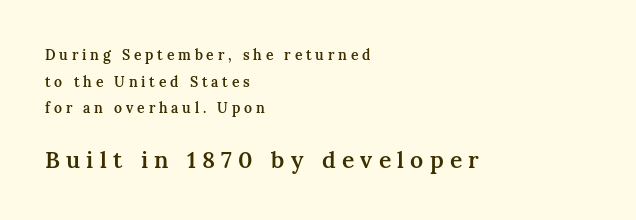
The image shows 23 px text type, upright; set left-aligned, loose line spacing (1.91x), unusually wide letter spacing (+0.27 em), not underlined; the second (bottom) block is 1.64x larger.
